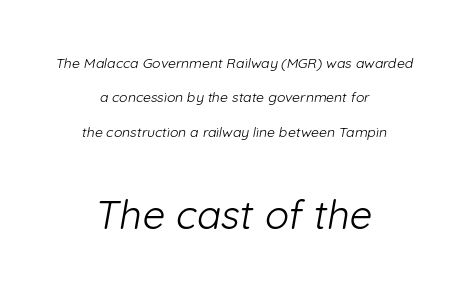
Does the type have serifs? No, each stem ends abruptly. The second block has been scaled up relative to the first. Short and long lines alike share a common midpoint. Honestly, the letter spacing is just normal — you wouldn't notice it. Clear beneath every line of the passage.
